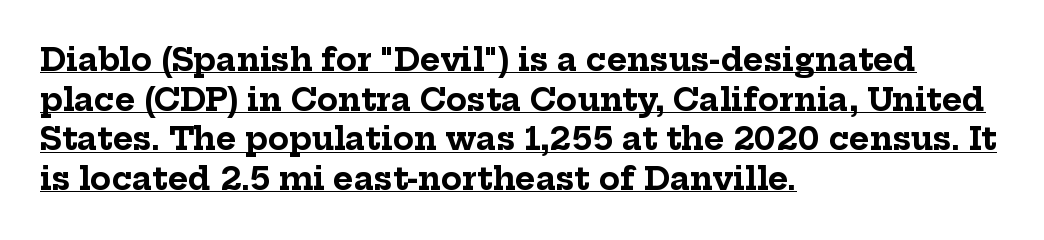
Horizontal bands of white between lines are of average thickness. Each letter keeps its own natural width here, so spacing adapts to shape. This sample carries an underscore along the baseline area. The font is running at its bold setting.
